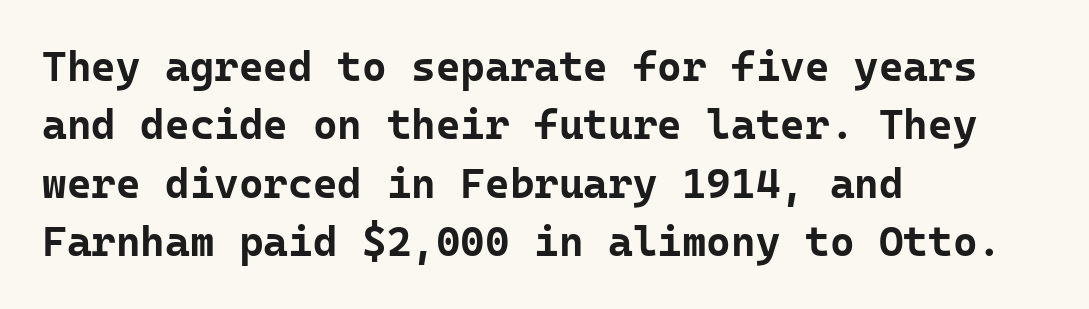
Quick note: interline space is typical. Notice how the passage keeps a crisp vertical edge on the left only. Students, note that the glyphs here touch the page at normal intervals. This is the regular roman posture of the typeface. The gap between lines stays unmarked. Strong, thick strokes mark this as bold type.
